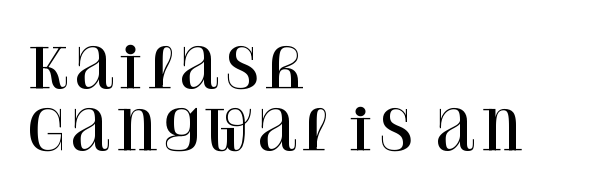
The passage shown is typeset with a serif family. The face used here is proportionally spaced, like ordinary book or web type. Vertical spacing — tight. Underline: absent. A typesetter would call this zero additional tracking. Style check: upright.
